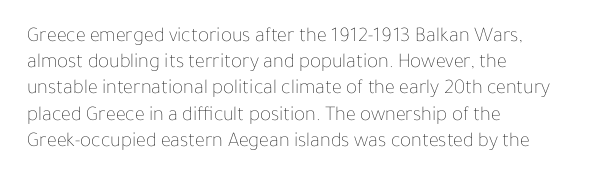
The image shows 21 px text type, upright; set left-aligned, normal line spacing (1.25x), normal letter spacing, not underlined.
